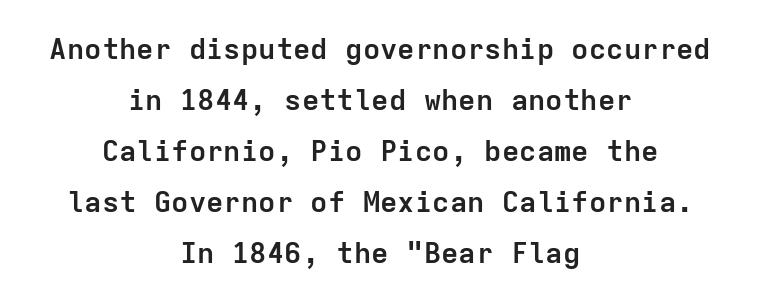
The image shows 29 px semibold sans-serif type, upright, monospaced; set centered, line spacing 1.76x, normal letter spacing, not underlined; low stroke contrast and a medium x-height.
